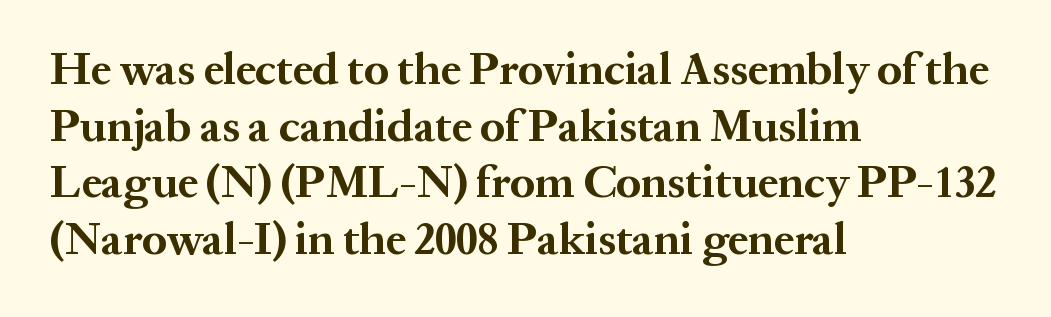
The image shows 45 px bold serif type, upright; set left-aligned, normal line spacing (1.26x), normal letter spacing, not underlined; medium stroke contrast and a medium x-height.
